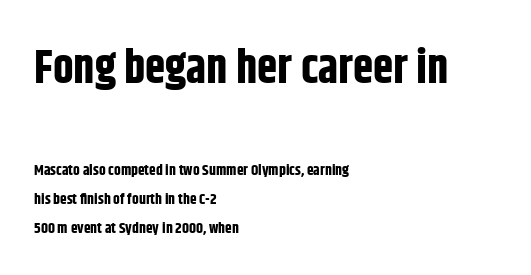
Q: Is the text bold? A: Yes.
Q: Is the text italic (slanted)? A: No, it is upright.
Q: Is the typeface a serif or a sans-serif typeface? A: Sans-serif.
Q: Is the text underlined? A: No.
Q: How is the paragraph aligned? A: Left-aligned.
Q: Is the spacing between letters normal or unusually wide? A: Normal.
Q: Is the spacing between lines tight, normal or loose? A: Loose.
Q: Which block of text is set in a larger size, the first (top) or the second (bottom)? A: The first (top) one.
Q: Width (condensed, normal, or wide)? A: Condensed.
Q: Stroke contrast? A: Low.
Q: x-height? A: Large.
Q: Monospaced? A: No.
